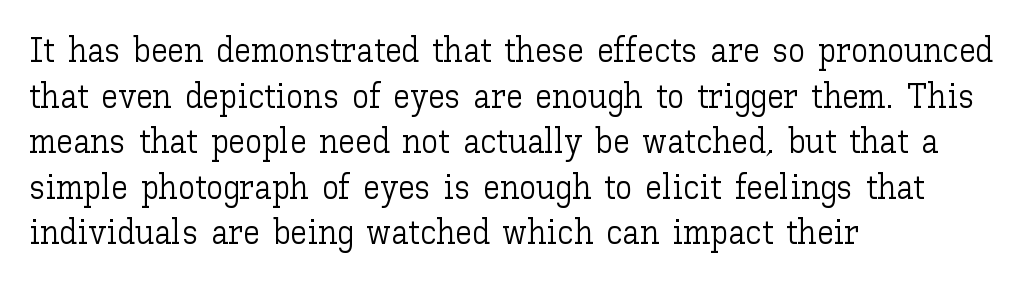
Q: Is the text bold? A: No.
Q: Is the text italic (slanted)? A: No, it is upright.
Q: Is the text underlined? A: No.
Q: How is the paragraph aligned? A: Left-aligned.
Q: Is the spacing between letters normal or unusually wide? A: Normal.
Q: Is the spacing between lines tight, normal or loose? A: Normal.
Q: Width (condensed, normal, or wide)? A: Normal.
Q: Stroke contrast? A: Low.
Q: x-height? A: Medium.
Q: Monospaced? A: No.
